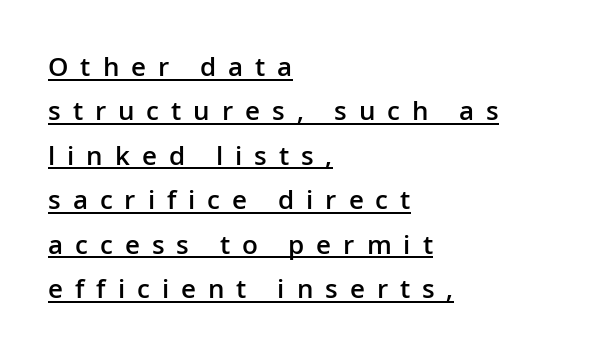
A bit beefed up — I'd call it semibold rather than bold. The line texture is sparse and dotted thanks to wide tracking. The axis of the letterforms is exactly vertical. The string is rendered with underlining switched on. Horizontal alignment here is leftward, the default for most running prose.
